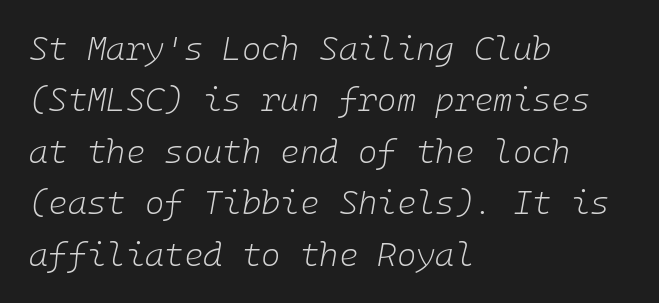
The image shows 33 px light type, italic (leaning right); set left-aligned, normal line spacing (1.56x), normal letter spacing, not underlined; low stroke contrast and a medium x-height.
